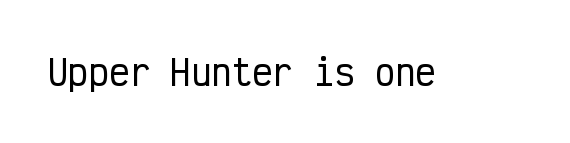
Q: Is the text italic (slanted)? A: No, it is upright.
Q: Is the typeface a serif or a sans-serif typeface? A: Sans-serif.
Q: Is the text underlined? A: No.
Q: Is the spacing between letters normal or unusually wide? A: Normal.
Q: Width (condensed, normal, or wide)? A: Condensed.
Q: Stroke contrast? A: Low.
Q: x-height? A: Medium.
Q: Monospaced? A: Yes.
